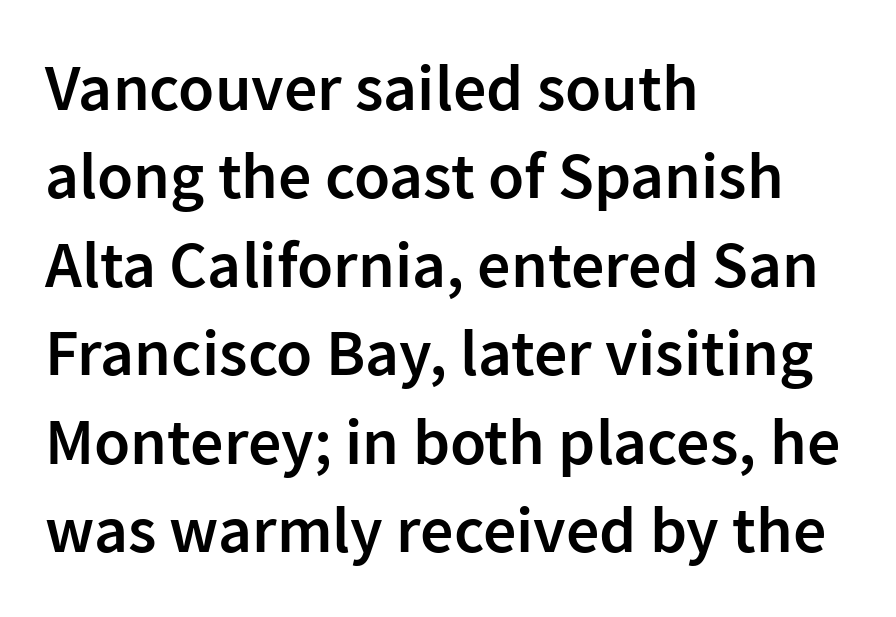
{"serif": "no", "italic": "no", "bold": "semi", "weight": "semibold", "width": "normal", "stroke_contrast": "low", "x_height": "medium", "monospaced": "no", "underline": "no", "align": "left", "line_spacing": "normal", "line_spacing_ratio": 1.34, "letter_spacing": "normal", "letter_spacing_em": 0.0, "glyph_px": 66}
